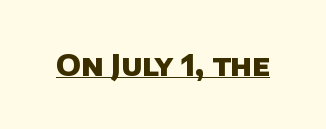
The image shows 29 px heavy sans-serif type; set normal letter spacing, underlined; low stroke contrast and a large x-height.
